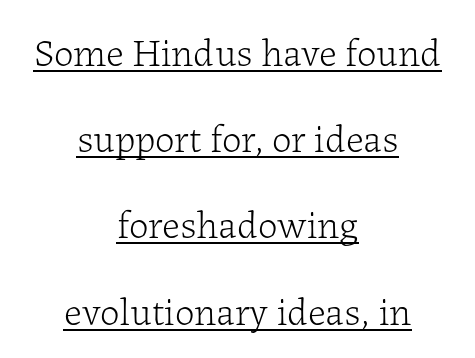
Q: Is the text bold? A: No.
Q: Is the text italic (slanted)? A: No, it is upright.
Q: Is the typeface a serif or a sans-serif typeface? A: Serif.
Q: Is the text underlined? A: Yes.
Q: How is the paragraph aligned? A: Centered.
Q: Is the spacing between letters normal or unusually wide? A: Normal.
Q: Is the spacing between lines tight, normal or loose? A: Loose.
Q: Width (condensed, normal, or wide)? A: Normal.
Q: Stroke contrast? A: Low.
Q: x-height? A: Medium.
Q: Monospaced? A: No.
